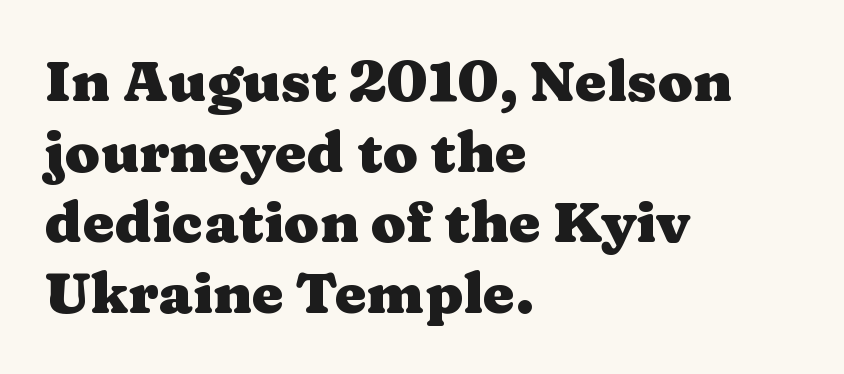
{"serif": "yes", "italic": "no", "bold": "yes", "weight": "heavy", "width": "wide", "stroke_contrast": "medium", "x_height": "medium", "monospaced": "no", "underline": "no", "align": "left", "line_spacing_ratio": 1.24, "letter_spacing": "normal", "letter_spacing_em": 0.0, "glyph_px": 57}
